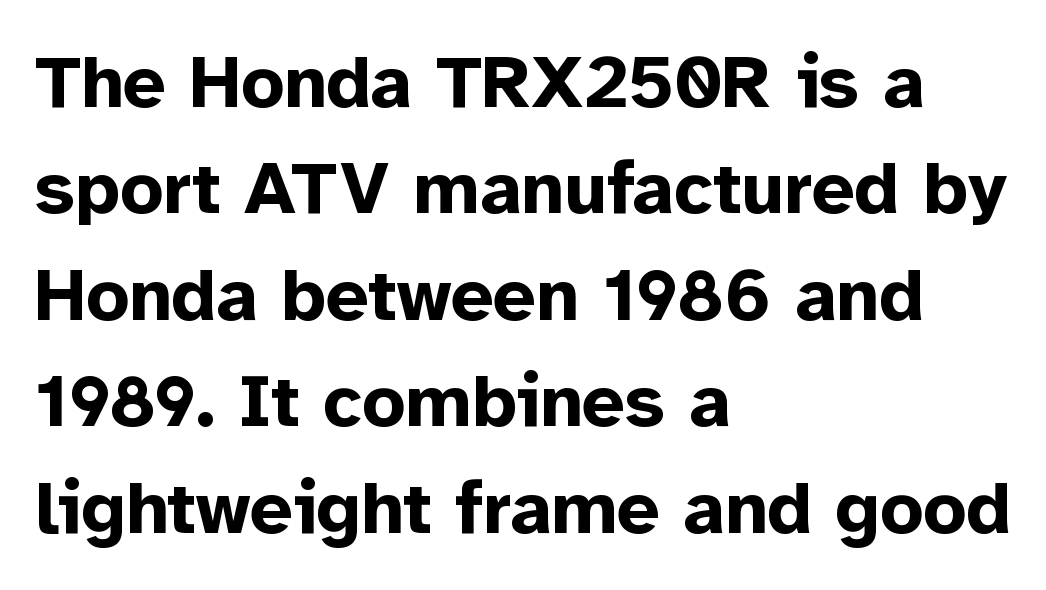
Q: Is the text bold? A: Yes.
Q: Is the text italic (slanted)? A: No, it is upright.
Q: Is the typeface a serif or a sans-serif typeface? A: Sans-serif.
Q: Is the text underlined? A: No.
Q: How is the paragraph aligned? A: Left-aligned.
Q: Is the spacing between letters normal or unusually wide? A: Normal.
Q: Is the spacing between lines tight, normal or loose? A: Normal.
Q: Width (condensed, normal, or wide)? A: Normal.
Q: Stroke contrast? A: Low.
Q: x-height? A: Medium.
Q: Monospaced? A: No.
